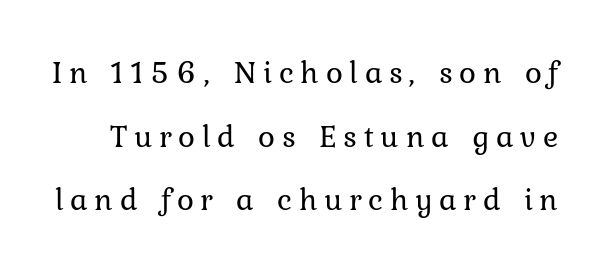
The image shows 32 px regular-weight type, upright; set loose line spacing (1.99x), unusually wide letter spacing (+0.21 em), not underlined; low stroke contrast and a medium x-height.
